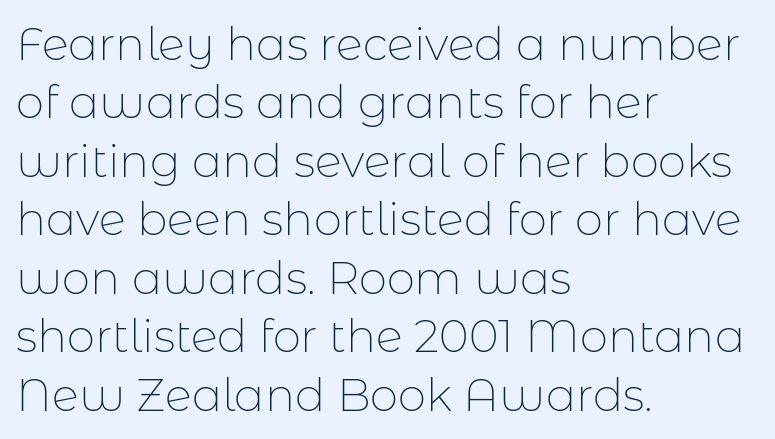
The passage shown is typed in a proportional face where columns would drift. Standard letterfit; no display-style spreading of the glyphs. What kind of face is this? One without serifs — a sans. The zone under the glyphs is completely vacant. Notice how descenders clear the ascenders below comfortably — that's standard leading. Horizontally, the lines are justified to the leading edge only.
